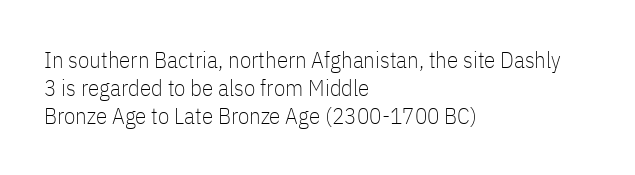
{"italic": "no", "bold": "no", "underline": "no", "align": "left", "line_spacing_ratio": 1.21, "letter_spacing": "normal", "letter_spacing_em": 0.0, "glyph_px": 23}
